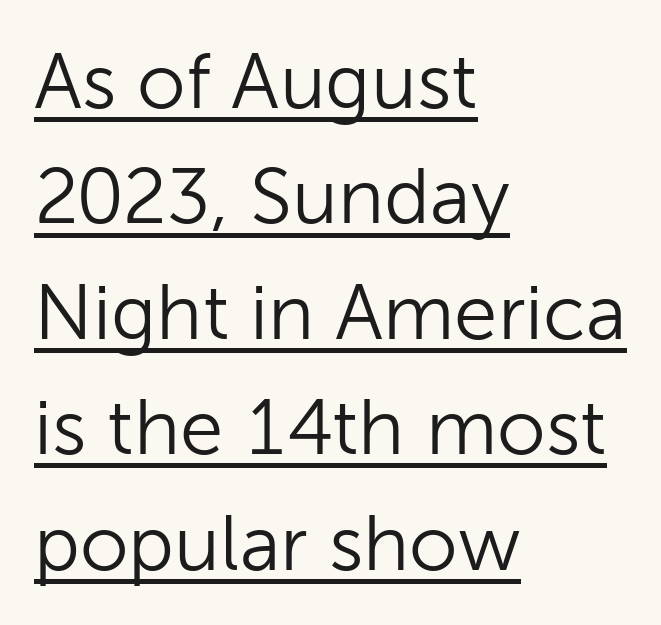
{"serif": "no", "italic": "no", "bold": "no", "weight": "light", "width": "normal", "stroke_contrast": "low", "x_height": "medium", "monospaced": "no", "underline": "yes", "align": "left", "line_spacing": "normal", "line_spacing_ratio": 1.48, "letter_spacing": "normal", "letter_spacing_em": 0.0, "glyph_px": 78}
